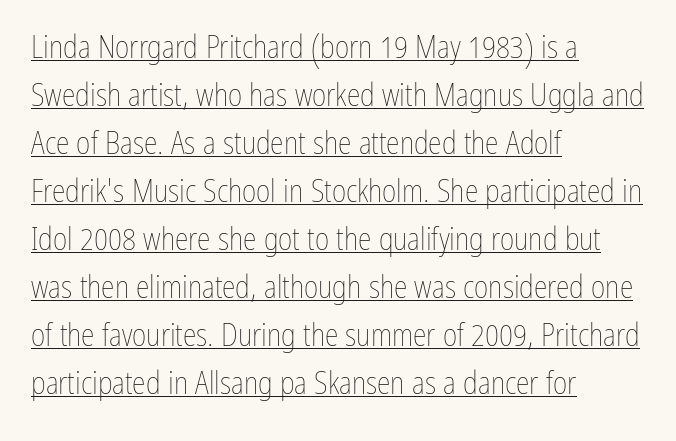
Q: Is the text bold? A: No.
Q: Is the text italic (slanted)? A: No, it is upright.
Q: Is the text underlined? A: Yes.
Q: How is the paragraph aligned? A: Left-aligned.
Q: Is the spacing between letters normal or unusually wide? A: Normal.
Q: Is the spacing between lines tight, normal or loose? A: Normal.
Q: Width (condensed, normal, or wide)? A: Condensed.
Q: Stroke contrast? A: Low.
Q: x-height? A: Medium.
Q: Monospaced? A: No.
